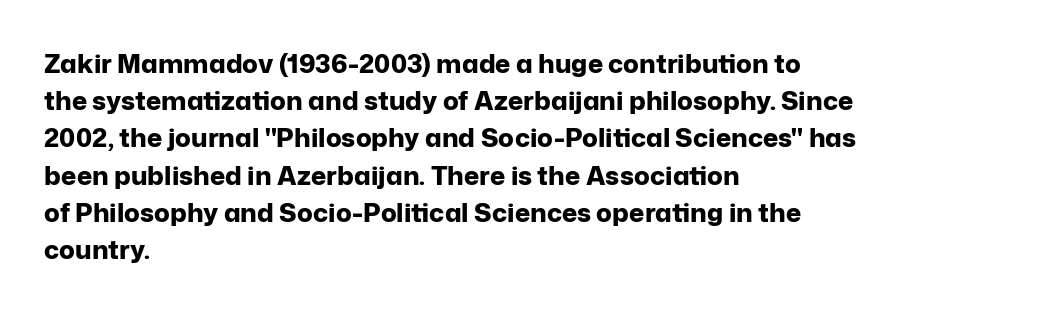
{"italic": "no", "bold": "yes", "underline": "no", "align": "left", "line_spacing": "normal", "line_spacing_ratio": 1.43, "letter_spacing": "normal", "letter_spacing_em": 0.0, "glyph_px": 26}
